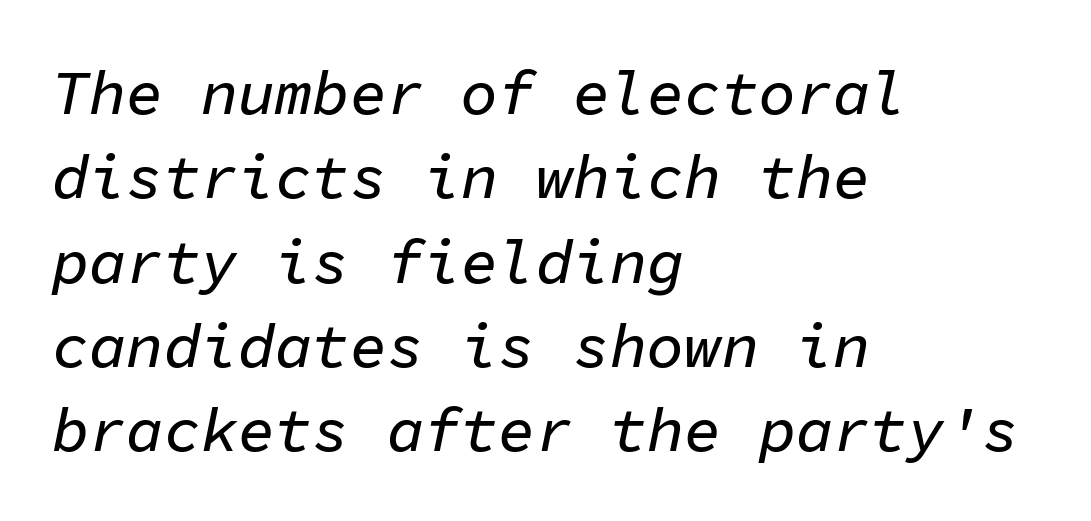
Notice how the passage keeps a crisp vertical edge on the left only. The whole block is typeset with a tilt. Check under the words: just untouched page. Note the uniform advance width — an 'i' takes as much space as an 'm'. Caption: standard tracking, unaltered. Notice how descenders clear the ascenders below comfortably — that's standard leading.
